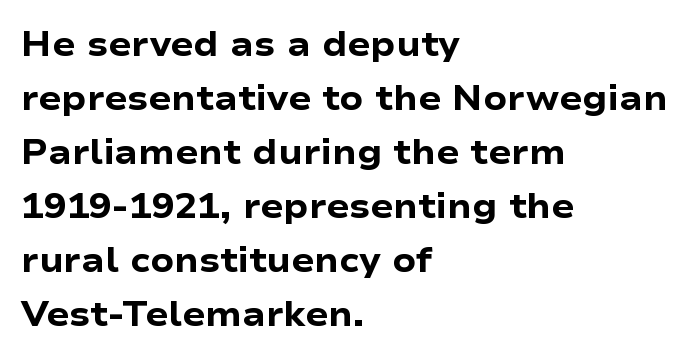
Q: Is the text bold? A: Yes.
Q: Is the text italic (slanted)? A: No, it is upright.
Q: Is the typeface a serif or a sans-serif typeface? A: Sans-serif.
Q: Is the text underlined? A: No.
Q: How is the paragraph aligned? A: Left-aligned.
Q: Is the spacing between letters normal or unusually wide? A: Normal.
Q: Is the spacing between lines tight, normal or loose? A: Normal.
Q: Width (condensed, normal, or wide)? A: Wide.
Q: Stroke contrast? A: Low.
Q: x-height? A: Medium.
Q: Monospaced? A: No.
